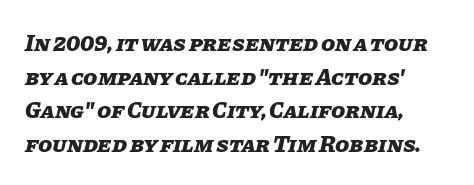
Q: Is the text bold? A: Yes.
Q: Is the text italic (slanted)? A: Yes, it leans right by about 11 degrees.
Q: Is the text underlined? A: No.
Q: How is the paragraph aligned? A: Left-aligned.
Q: Is the spacing between letters normal or unusually wide? A: Normal.
Q: Is the spacing between lines tight, normal or loose? A: Normal.
